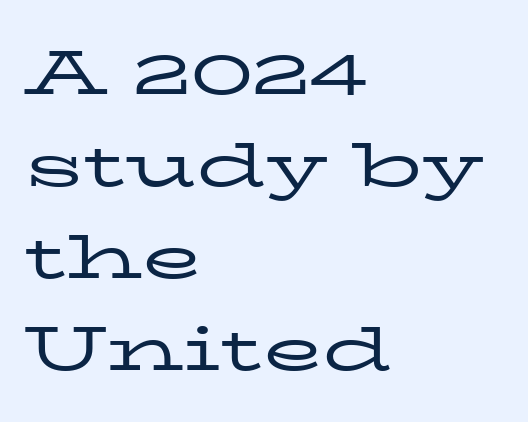
Posture: straight, roman, zero tilt. Is this a heavy cut? Hardly; it is regular or lighter. Reading down the block, your eye returns to a fixed left position each line. Standard letterfit; no display-style spreading of the glyphs.
